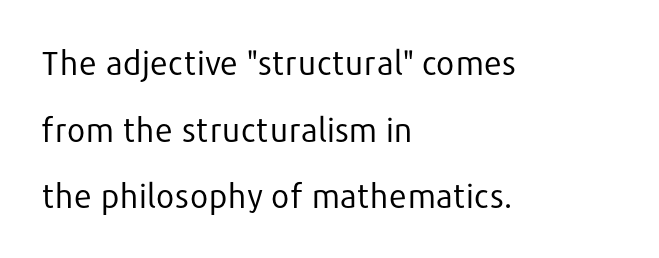
The image shows 33 px regular-weight sans-serif type, upright; set left-aligned, loose line spacing (2.02x), normal letter spacing, not underlined; low stroke contrast and a medium x-height.
